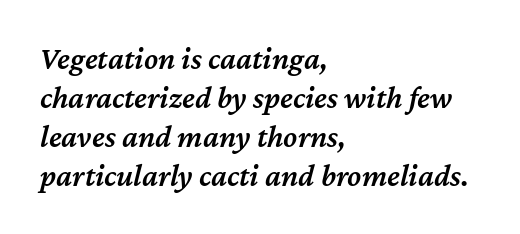
The image shows 32 px semibold type, italic (leaning right); set left-aligned, line spacing 1.22x, normal letter spacing, not underlined; medium stroke contrast and a medium x-height.
